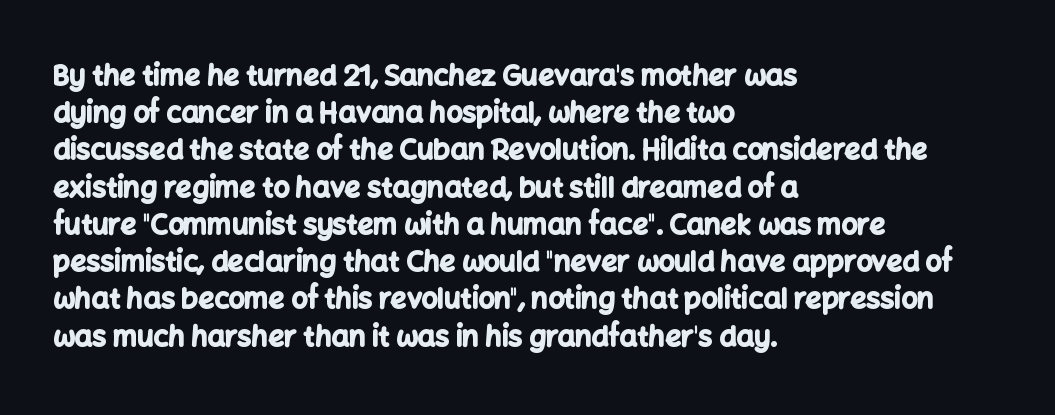
Q: Is the text bold? A: Yes.
Q: Is the text italic (slanted)? A: No, it is upright.
Q: Is the typeface a serif or a sans-serif typeface? A: Sans-serif.
Q: Is the text underlined? A: No.
Q: How is the paragraph aligned? A: Left-aligned.
Q: Is the spacing between letters normal or unusually wide? A: Normal.
Q: Is the spacing between lines tight, normal or loose? A: Normal.
Q: Width (condensed, normal, or wide)? A: Normal.
Q: Stroke contrast? A: Low.
Q: x-height? A: Medium.
Q: Monospaced? A: No.
